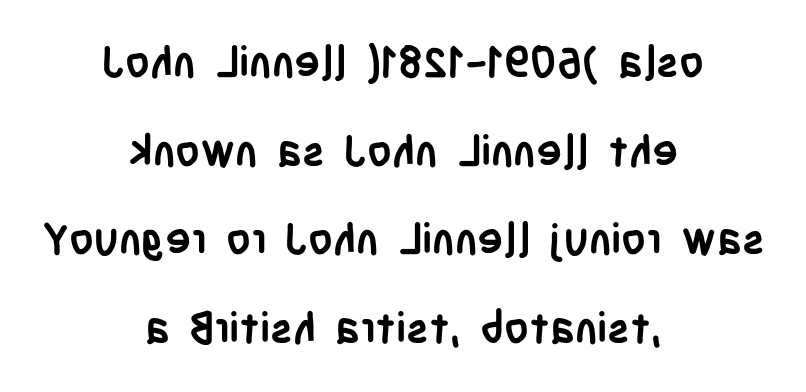
The image shows 43 px semibold, condensed sans-serif type, upright; set centered, loose line spacing (2.06x), normal letter spacing, not underlined; low stroke contrast and a large x-height.
